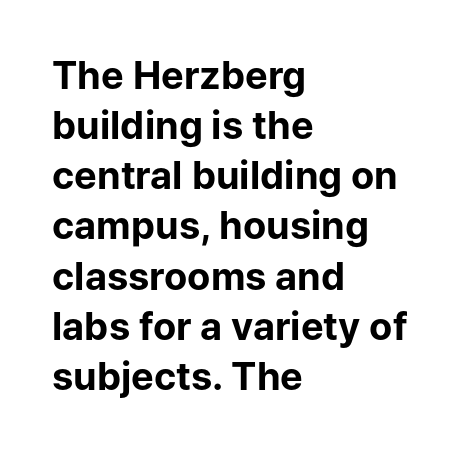
The typesetter chose a ragged-right arrangement here. Notice how descenders clear the ascenders below comfortably — that's standard leading. Rule under the text: the space is simply empty. Heavy-handed strokes throughout: this text is bold. The face used here is rendered with its standard letterfit.
